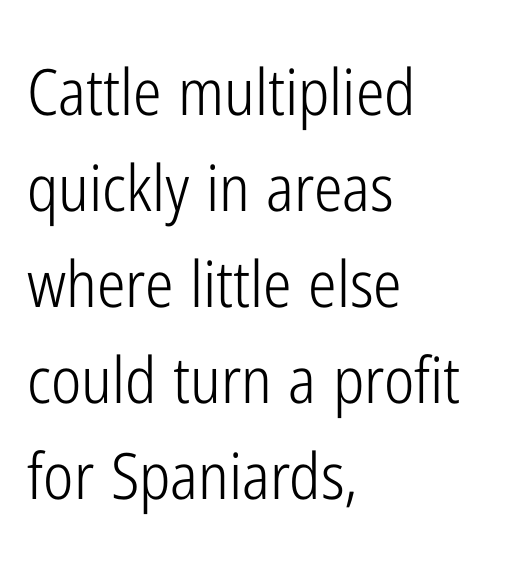
Q: Is the text bold? A: No.
Q: Is the text italic (slanted)? A: No, it is upright.
Q: Is the typeface a serif or a sans-serif typeface? A: Sans-serif.
Q: Is the text underlined? A: No.
Q: How is the paragraph aligned? A: Left-aligned.
Q: Is the spacing between letters normal or unusually wide? A: Normal.
Q: Is the spacing between lines tight, normal or loose? A: Normal.
Q: Width (condensed, normal, or wide)? A: Condensed.
Q: Stroke contrast? A: Low.
Q: x-height? A: Medium.
Q: Monospaced? A: No.
